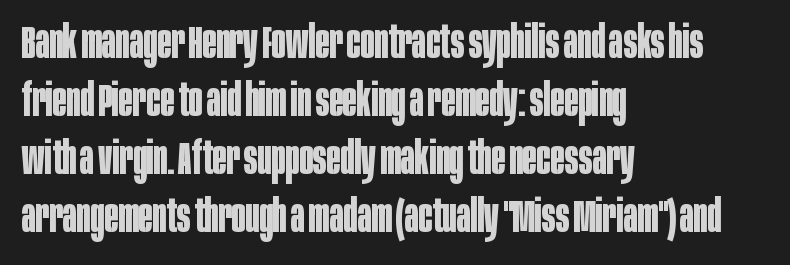
Q: Is the text bold? A: Yes.
Q: Is the text italic (slanted)? A: No, it is upright.
Q: Is the typeface a serif or a sans-serif typeface? A: Sans-serif.
Q: Is the text underlined? A: No.
Q: How is the paragraph aligned? A: Left-aligned.
Q: Is the spacing between letters normal or unusually wide? A: Normal.
Q: Is the spacing between lines tight, normal or loose? A: Normal.
Q: Width (condensed, normal, or wide)? A: Condensed.
Q: Stroke contrast? A: Low.
Q: x-height? A: Large.
Q: Monospaced? A: No.
